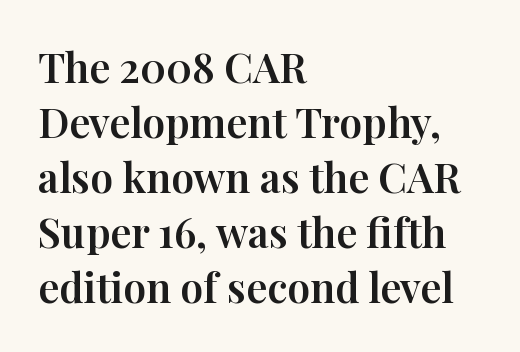
Beneath every word, the page is bare. These lines are composed in type with serifs. This rendering uses left alignment, leaving the right contour irregular. The typography opts for an upright posture over an oblique one.
